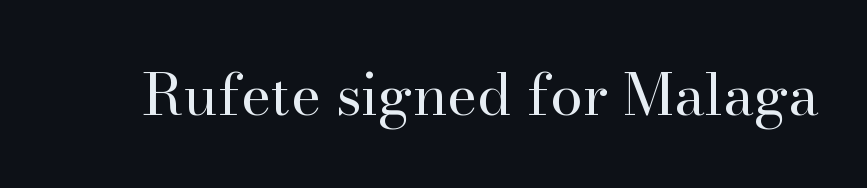
{"serif": "yes", "italic": "no", "bold": "no", "weight": "regular", "width": "normal", "stroke_contrast": "high", "x_height": "small", "monospaced": "no", "underline": "no", "letter_spacing": "normal", "letter_spacing_em": 0.0, "glyph_px": 58}
